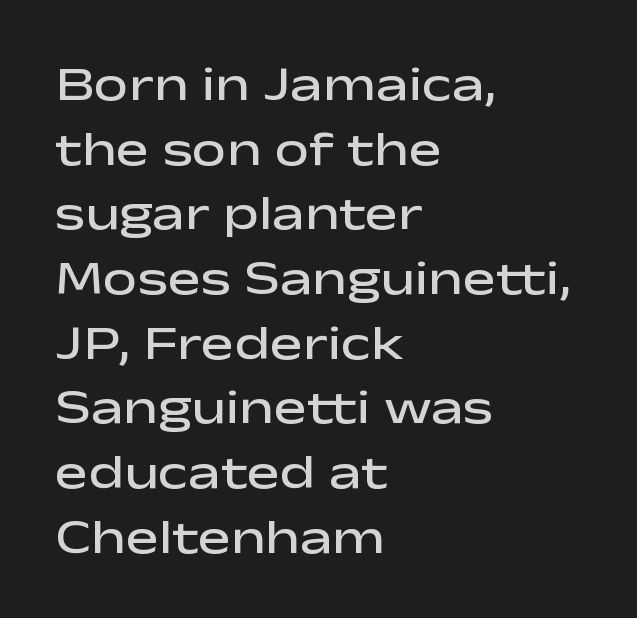
{"serif": "no", "italic": "no", "bold": "semi", "weight": "semibold", "width": "wide", "stroke_contrast": "low", "x_height": "medium", "monospaced": "no", "underline": "no", "align": "left", "line_spacing": "normal", "line_spacing_ratio": 1.32, "letter_spacing": "normal", "letter_spacing_em": 0.0, "glyph_px": 49}
